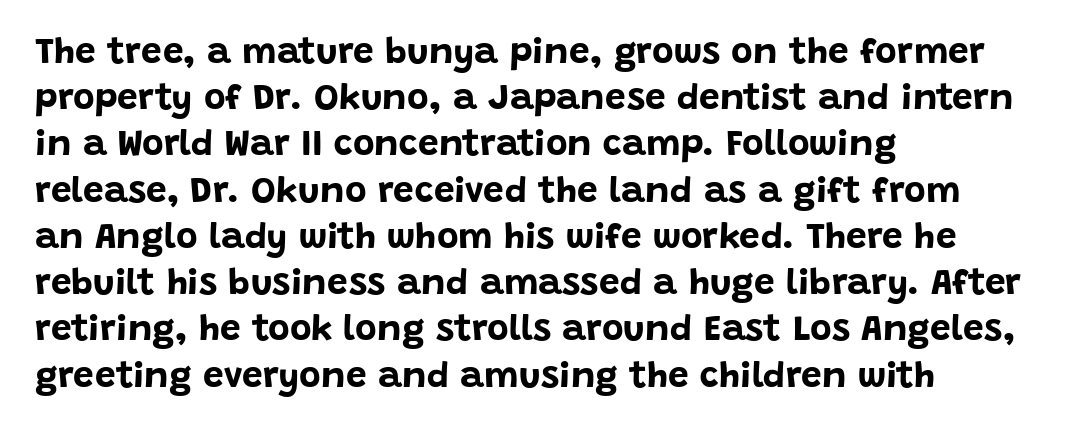
{"serif": "no", "italic": "no", "bold": "yes", "weight": "bold", "width": "normal", "stroke_contrast": "low", "x_height": "large", "monospaced": "no", "underline": "no", "align": "left", "line_spacing": "normal", "line_spacing_ratio": 1.25, "letter_spacing": "normal", "letter_spacing_em": 0.0, "glyph_px": 37}
